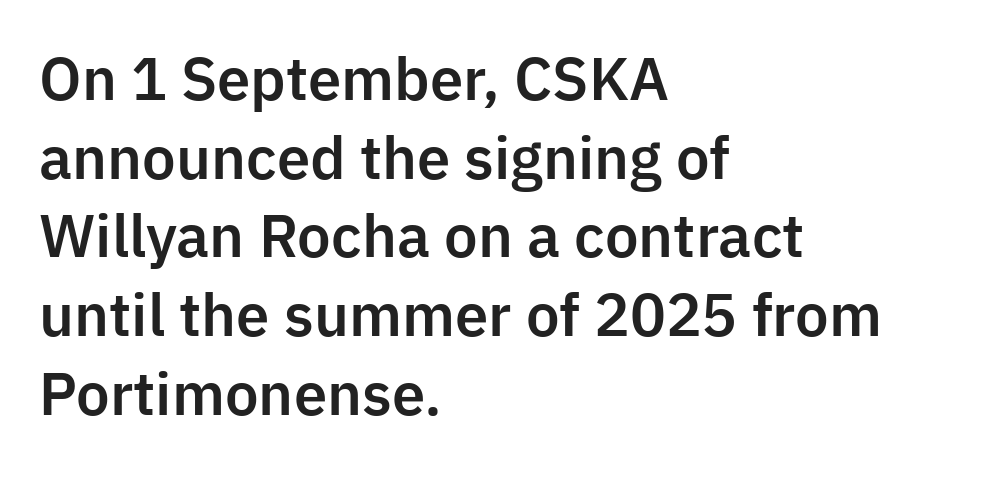
Q: Is the text italic (slanted)? A: No, it is upright.
Q: Is the typeface a serif or a sans-serif typeface? A: Sans-serif.
Q: Is the text underlined? A: No.
Q: How is the paragraph aligned? A: Left-aligned.
Q: Is the spacing between letters normal or unusually wide? A: Normal.
Q: Is the spacing between lines tight, normal or loose? A: Normal.
Q: Width (condensed, normal, or wide)? A: Normal.
Q: Stroke contrast? A: Low.
Q: x-height? A: Medium.
Q: Monospaced? A: No.
